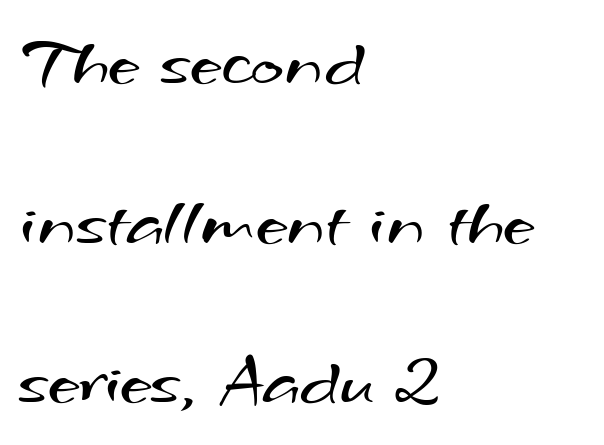
Q: Is the text bold? A: No.
Q: Is the typeface a serif or a sans-serif typeface? A: Sans-serif.
Q: Is the text underlined? A: No.
Q: How is the paragraph aligned? A: Left-aligned.
Q: Is the spacing between letters normal or unusually wide? A: Normal.
Q: Is the spacing between lines tight, normal or loose? A: Loose.
Q: Width (condensed, normal, or wide)? A: Wide.
Q: Stroke contrast? A: Medium.
Q: x-height? A: Small.
Q: Monospaced? A: No.
